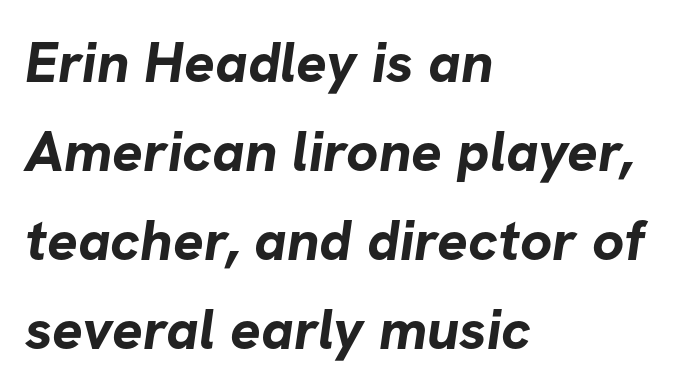
Tracking value appears to be zero — textbook default spacing. You can tell from the bare stems that sans-serif type was used. The rendering uses natural spacing where letterforms have individual widths. Honestly, the row spacing looks completely unremarkable.
